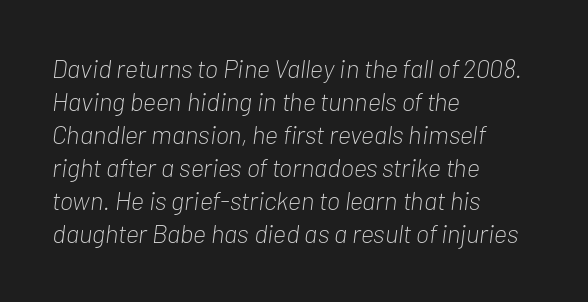
The image shows 26 px text type, italic (leaning right); set left-aligned, normal line spacing (1.27x), normal letter spacing, not underlined.
